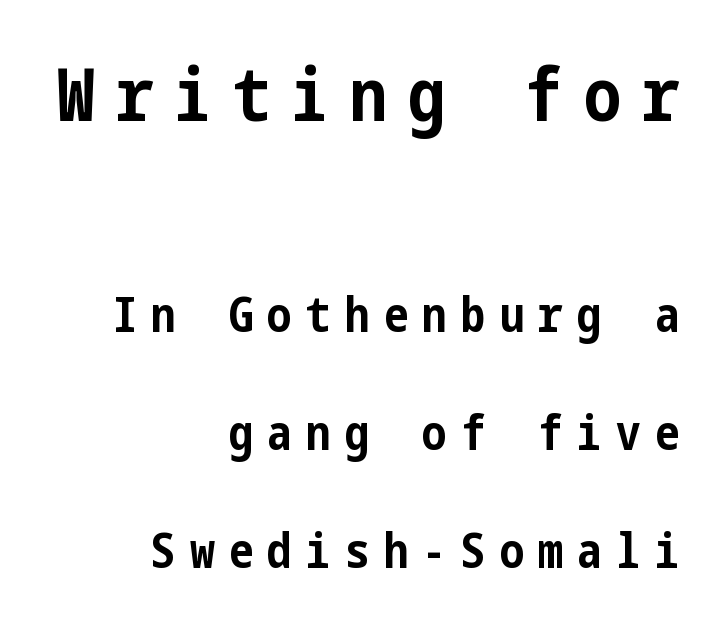
Q: Is the text bold? A: Yes.
Q: Is the text italic (slanted)? A: No, it is upright.
Q: Is the typeface a serif or a sans-serif typeface? A: Sans-serif.
Q: Is the text underlined? A: No.
Q: How is the paragraph aligned? A: Right-aligned.
Q: Is the spacing between letters normal or unusually wide? A: Unusually wide.
Q: Is the spacing between lines tight, normal or loose? A: Loose.
Q: Which block of text is set in a larger size, the first (top) or the second (bottom)? A: The first (top) one.
Q: Width (condensed, normal, or wide)? A: Condensed.
Q: Stroke contrast? A: Low.
Q: x-height? A: Medium.
